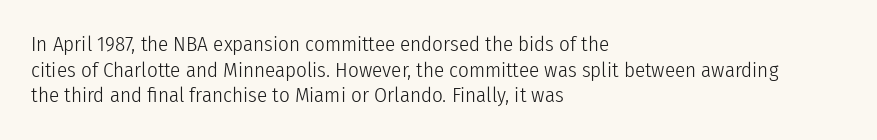
Q: Is the text bold? A: No.
Q: Is the text italic (slanted)? A: No, it is upright.
Q: Is the text underlined? A: No.
Q: How is the paragraph aligned? A: Left-aligned.
Q: Is the spacing between letters normal or unusually wide? A: Normal.
